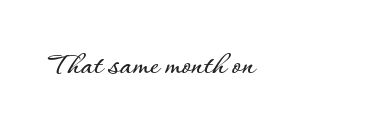
Do the characters align in a grid? No, the font is proportional. The baseline area is clear. Words appear dense and cohesive because spacing is normal. The lines are quadded left.
